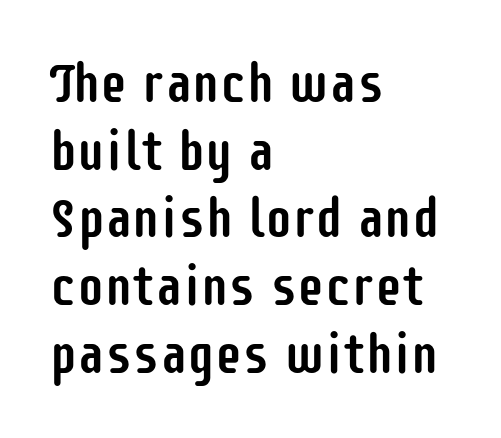
{"serif": "no", "italic": "no", "width": "condensed", "stroke_contrast": "low", "x_height": "large", "monospaced": "no", "underline": "no", "align": "left", "line_spacing_ratio": 1.23, "letter_spacing": "normal", "letter_spacing_em": 0.0, "glyph_px": 55}
